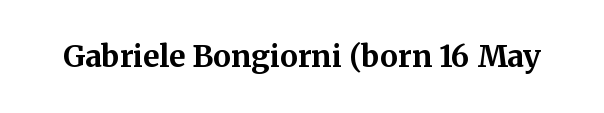
Q: Is the text bold? A: Yes.
Q: Is the text italic (slanted)? A: No, it is upright.
Q: Is the typeface a serif or a sans-serif typeface? A: Serif.
Q: Is the text underlined? A: No.
Q: Is the spacing between letters normal or unusually wide? A: Normal.
Q: Width (condensed, normal, or wide)? A: Normal.
Q: Stroke contrast? A: Medium.
Q: x-height? A: Medium.
Q: Monospaced? A: No.
